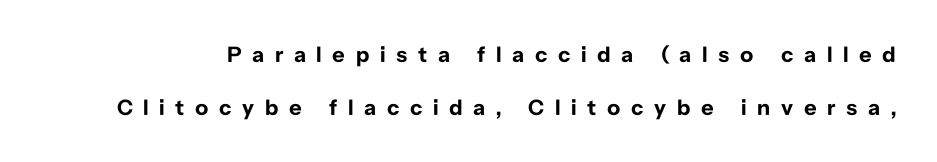
Q: Is the text bold? A: Yes.
Q: Is the text italic (slanted)? A: No, it is upright.
Q: Is the text underlined? A: No.
Q: Is the spacing between letters normal or unusually wide? A: Unusually wide.
Q: Is the spacing between lines tight, normal or loose? A: Loose.
